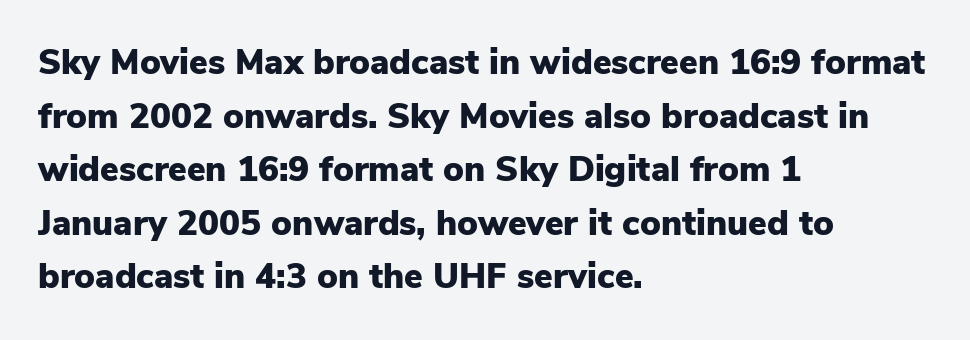
{"serif": "no", "italic": "no", "bold": "yes", "weight": "heavy", "width": "normal", "stroke_contrast": "low", "x_height": "medium", "monospaced": "no", "underline": "no", "align": "left", "line_spacing": "normal", "line_spacing_ratio": 1.53, "letter_spacing": "normal", "letter_spacing_em": 0.0, "glyph_px": 35}
